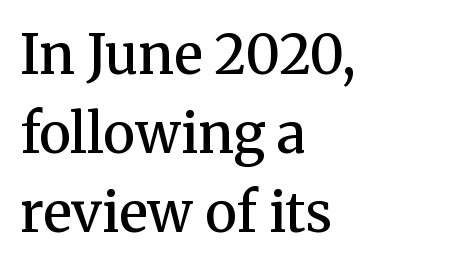
This sample uses plain, unmodified letter spacing. Clear beneath every line of the passage. Ascenders rise straight up at ninety degrees. The paragraph has a hard left edge and a soft right edge. Vertical spacing — default. The letters advance in unequal steps, a hallmark of proportional type.
